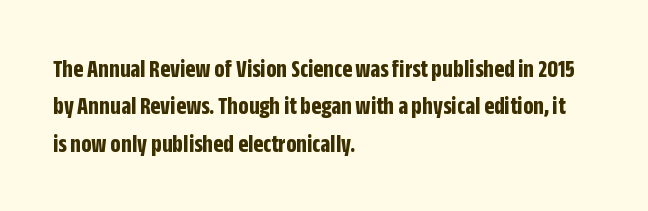
When letters stand straight like this, we call the style roman or upright. A clean baseline with only descenders dipping below it. Horizontally, the lines are justified to the leading edge only. Is there much room between lines? A standard amount, neither cramped nor airy.
